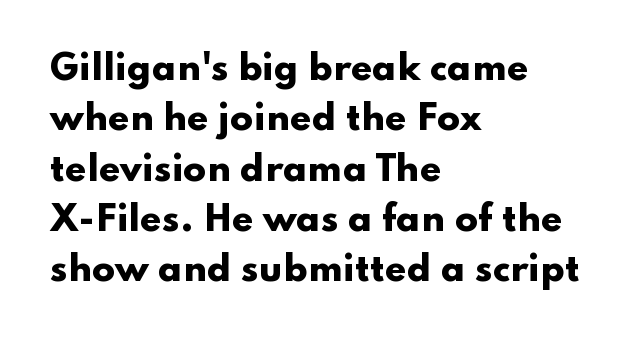
{"serif": "no", "italic": "no", "bold": "yes", "weight": "heavy", "width": "wide", "stroke_contrast": "low", "x_height": "small", "monospaced": "no", "underline": "no", "align": "left", "line_spacing": "normal", "line_spacing_ratio": 1.48, "letter_spacing": "normal", "letter_spacing_em": 0.0, "glyph_px": 34}
